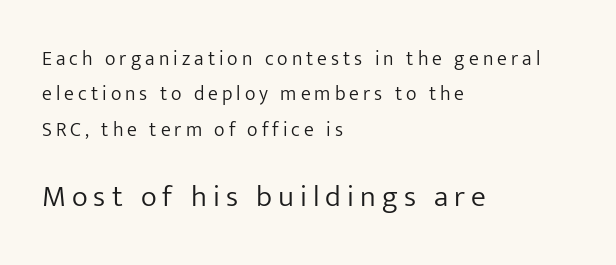
{"serif": "no", "italic": "no", "bold": "no", "weight": "light", "width": "normal", "stroke_contrast": "low", "x_height": "medium", "monospaced": "no", "underline": "no", "align": "left", "line_spacing_ratio": 1.77, "letter_spacing": "wide", "letter_spacing_em": 0.2, "larger_block": "second", "size_ratio": 1.5, "glyph_px": 30}
